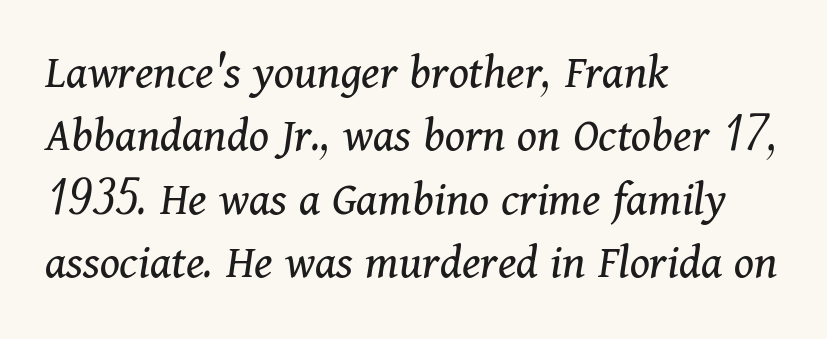
The image shows 50 px regular-weight serif type, italic (leaning right); set left-aligned, normal line spacing (1.27x), normal letter spacing, not underlined; medium stroke contrast and a medium x-height.
